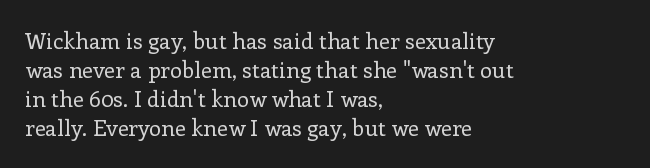
Q: Is the text bold? A: No.
Q: Is the text italic (slanted)? A: No, it is upright.
Q: Is the text underlined? A: No.
Q: How is the paragraph aligned? A: Left-aligned.
Q: Is the spacing between letters normal or unusually wide? A: Normal.
Q: Is the spacing between lines tight, normal or loose? A: Normal.
